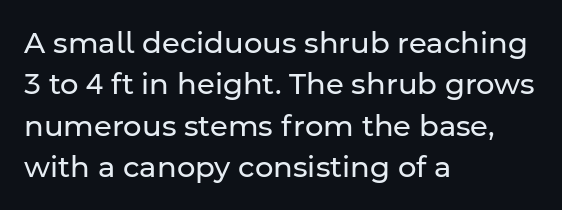
You can tell it's not italic because the verticals are truly vertical. The face used here is rendered with its standard letterfit. This rendering uses left alignment, leaving the right contour irregular. The space beneath each line is pristine and unruled.
